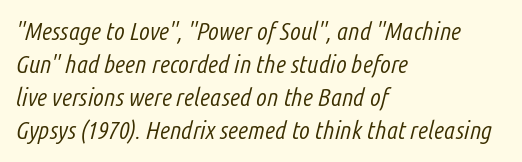
Q: Is the text bold? A: No.
Q: Is the text italic (slanted)? A: Yes, it leans right by about 14 degrees.
Q: Is the text underlined? A: No.
Q: How is the paragraph aligned? A: Left-aligned.
Q: Is the spacing between letters normal or unusually wide? A: Normal.
Q: Is the spacing between lines tight, normal or loose? A: Normal.
